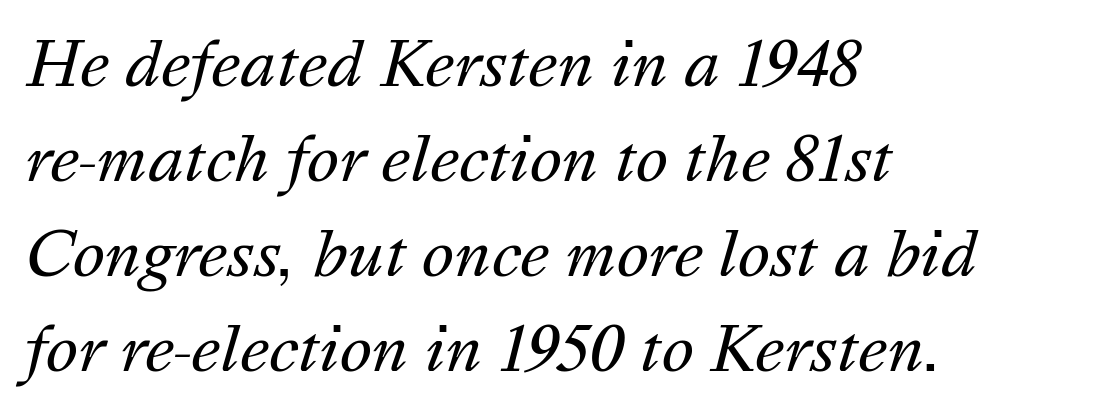
{"italic": "yes", "lean": "right", "slant_degrees": 16, "bold": "no", "weight": "regular", "width": "normal", "stroke_contrast": "medium", "x_height": "medium", "monospaced": "no", "underline": "no", "align": "left", "line_spacing": "normal", "line_spacing_ratio": 1.56, "letter_spacing": "normal", "letter_spacing_em": 0.0, "glyph_px": 61}
